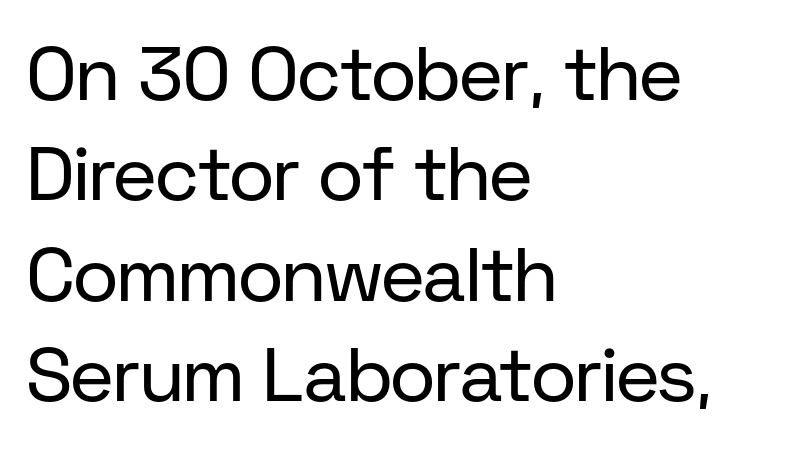
Q: Is the text bold? A: No.
Q: Is the text italic (slanted)? A: No, it is upright.
Q: Is the typeface a serif or a sans-serif typeface? A: Sans-serif.
Q: Is the text underlined? A: No.
Q: How is the paragraph aligned? A: Left-aligned.
Q: Is the spacing between letters normal or unusually wide? A: Normal.
Q: Is the spacing between lines tight, normal or loose? A: Normal.
Q: Width (condensed, normal, or wide)? A: Normal.
Q: Stroke contrast? A: Low.
Q: x-height? A: Medium.
Q: Monospaced? A: No.
